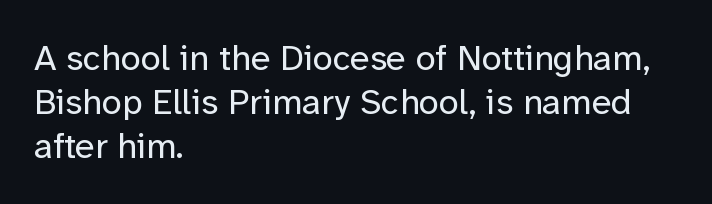
{"serif": "no", "italic": "no", "bold": "no", "weight": "regular", "width": "normal", "stroke_contrast": "low", "x_height": "medium", "monospaced": "no", "underline": "no", "align": "left", "line_spacing_ratio": 1.22, "letter_spacing": "normal", "letter_spacing_em": 0.0, "glyph_px": 36}
